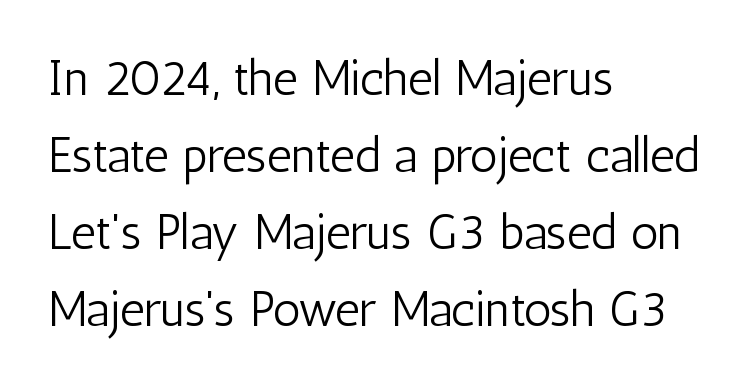
Think standard paragraph weight, or any step lighter than that. Line starts are locked; line ends wander. Quick note: underline off. Leading: standard. Classification — sans serif. The passage shown is typed in a proportional face where columns would drift.
